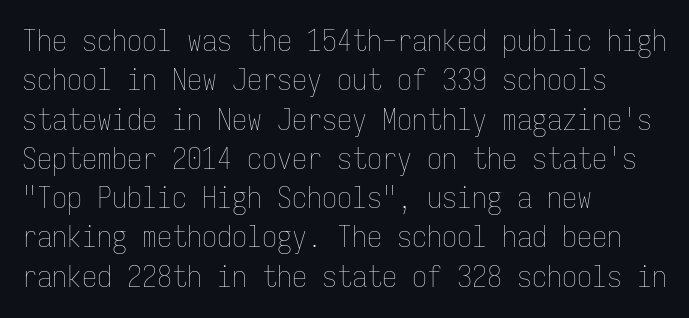
{"italic": "no", "bold": "no", "weight": "thin", "width": "condensed", "stroke_contrast": "low", "x_height": "medium", "monospaced": "yes", "underline": "no", "align": "left", "line_spacing": "normal", "line_spacing_ratio": 1.31, "letter_spacing": "normal", "letter_spacing_em": 0.0, "glyph_px": 30}
